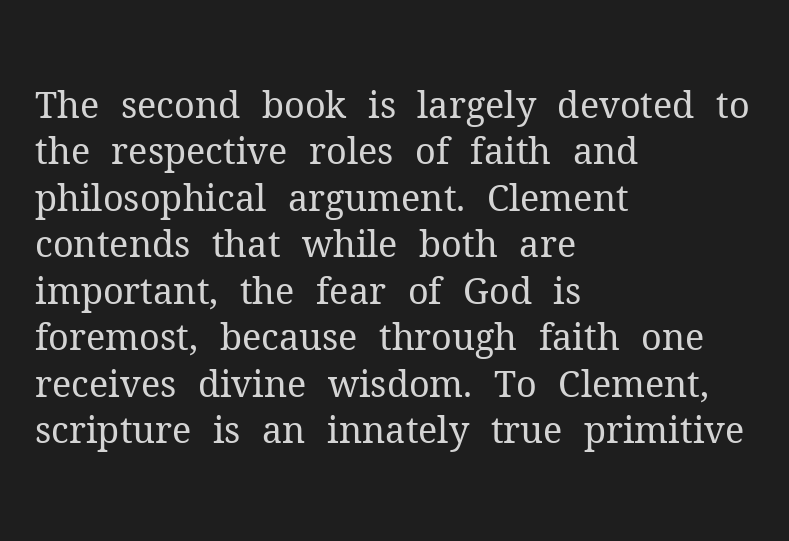
Q: Is the text bold? A: No.
Q: Is the text italic (slanted)? A: No, it is upright.
Q: Is the typeface a serif or a sans-serif typeface? A: Serif.
Q: Is the text underlined? A: No.
Q: How is the paragraph aligned? A: Left-aligned.
Q: Is the spacing between letters normal or unusually wide? A: Normal.
Q: Is the spacing between lines tight, normal or loose? A: Normal.
Q: Width (condensed, normal, or wide)? A: Normal.
Q: Stroke contrast? A: Medium.
Q: x-height? A: Medium.
Q: Monospaced? A: No.
